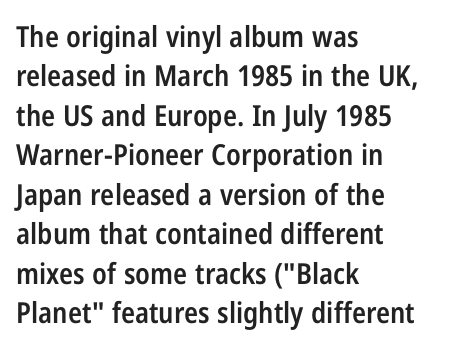
{"serif": "no", "italic": "no", "bold": "semi", "weight": "semibold", "width": "condensed", "stroke_contrast": "low", "x_height": "medium", "monospaced": "no", "underline": "no", "align": "left", "line_spacing": "normal", "line_spacing_ratio": 1.36, "letter_spacing": "normal", "letter_spacing_em": 0.0, "glyph_px": 29}
